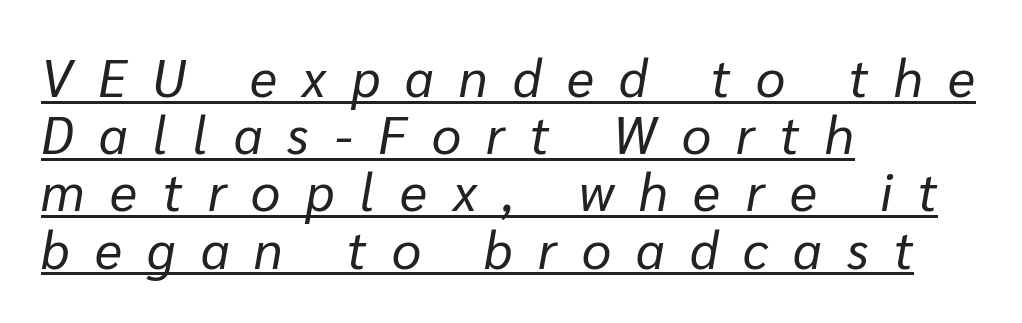
The image shows 52 px regular-weight type, italic (leaning right); set left-aligned, tight line spacing (1.1x), unusually wide letter spacing (+0.49 em), underlined; low stroke contrast and a medium x-height.
